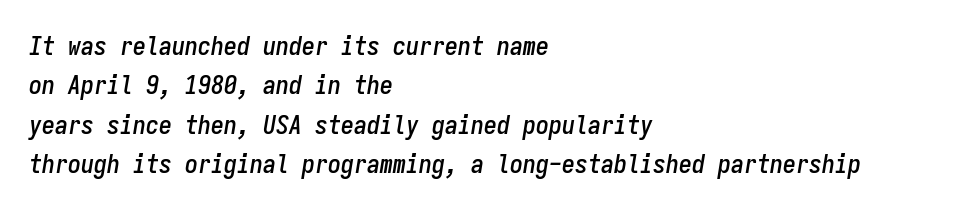
Q: Is the text italic (slanted)? A: Yes, it leans right by about 9 degrees.
Q: Is the text underlined? A: No.
Q: How is the paragraph aligned? A: Left-aligned.
Q: Is the spacing between letters normal or unusually wide? A: Normal.
Q: Is the spacing between lines tight, normal or loose? A: Normal.
